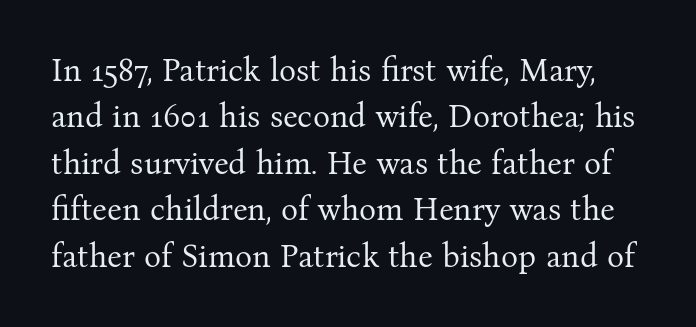
{"serif": "yes", "italic": "no", "bold": "no", "weight": "regular", "width": "normal", "stroke_contrast": "medium", "x_height": "medium", "monospaced": "no", "underline": "no", "line_spacing": "normal", "line_spacing_ratio": 1.45, "letter_spacing": "normal", "letter_spacing_em": 0.0, "glyph_px": 32}
